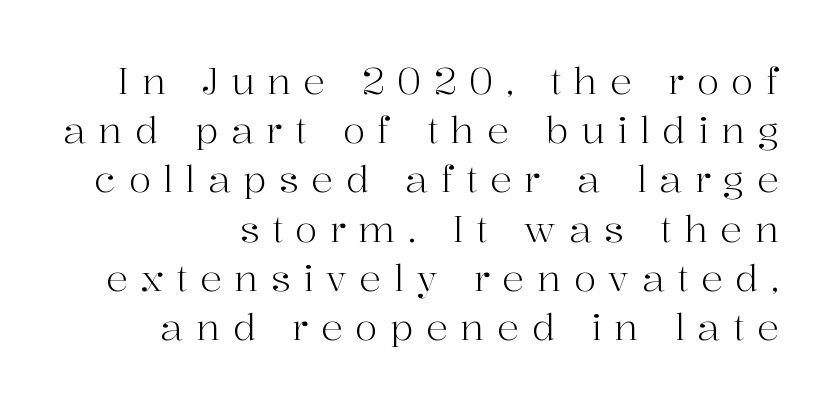
Do the letters lean? They stand straight. Is there much room between lines? A standard amount, neither cramped nor airy. The typeface chosen for these lines features serifs. Check the space under the baseline: it is left empty. Weight: regular or lighter. How are the letters spaced? Widely, with obvious added tracking.
